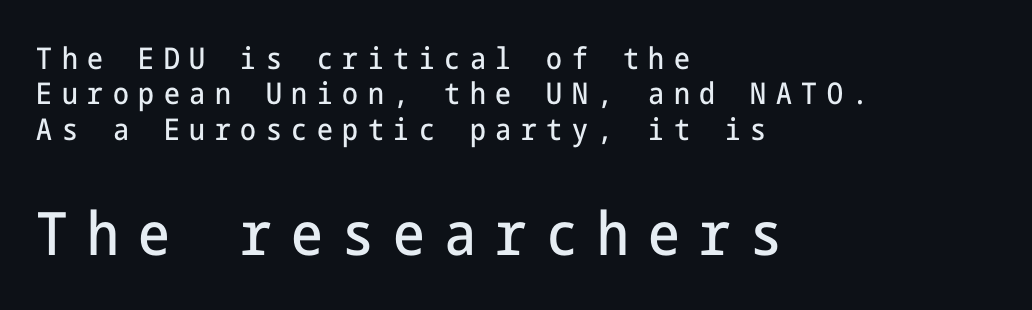
{"serif": "no", "italic": "no", "width": "condensed", "stroke_contrast": "low", "x_height": "medium", "underline": "no", "align": "left", "line_spacing_ratio": 1.18, "letter_spacing": "wide", "letter_spacing_em": 0.32, "larger_block": "second", "size_ratio": 2.0, "glyph_px": 60}
